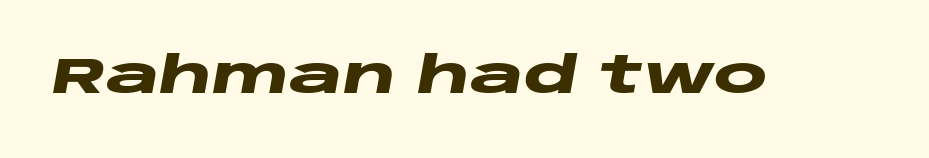
The image shows 51 px heavy, wide type, italic (leaning right); set normal letter spacing, not underlined; low stroke contrast and a large x-height.
